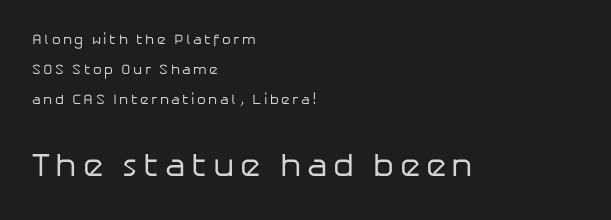
The image shows 33 px regular-weight sans-serif type, upright; set left-aligned, loose line spacing (2.14x), not underlined; the second (bottom) block is 2.36x larger; low stroke contrast and a medium x-height.
